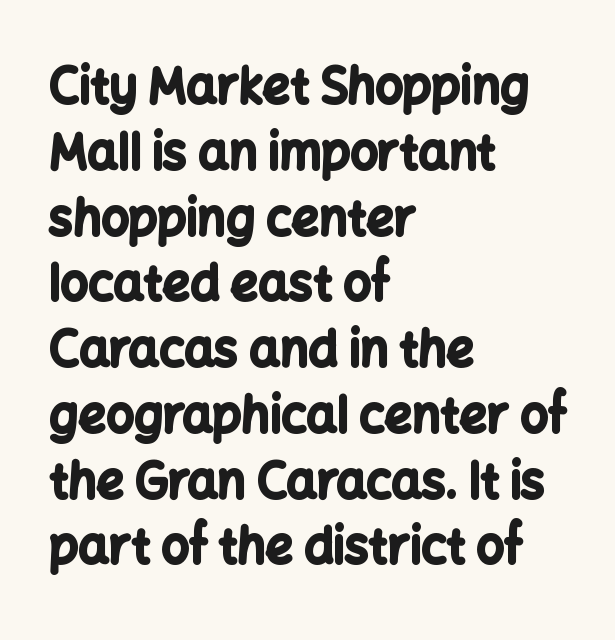
Has an underline been added? It has not. The passage shown is emphatically bold. Interline gaps are of average width in this sample. This sample has the flowing, uneven cadence of proportional lettering. The font's upright variant was chosen for this text.
